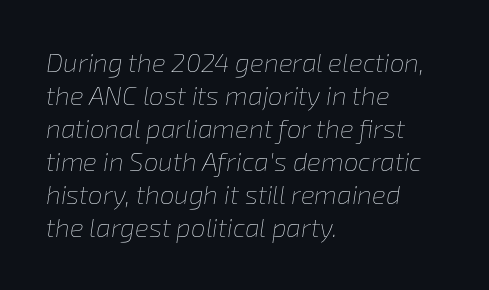
The image shows 26 px text type, italic (leaning right); set left-aligned, normal line spacing (1.27x), normal letter spacing, not underlined.
